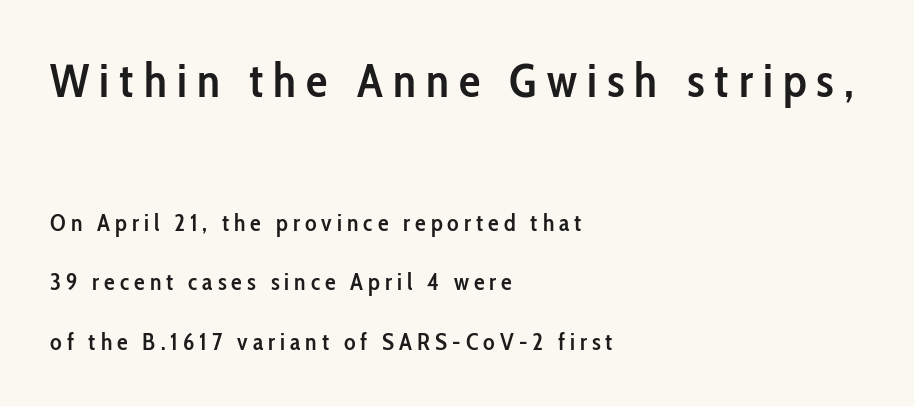
{"serif": "no", "italic": "no", "bold": "semi", "weight": "semibold", "width": "condensed", "stroke_contrast": "low", "x_height": "medium", "monospaced": "no", "underline": "no", "align": "left", "line_spacing": "loose", "line_spacing_ratio": 2.47, "letter_spacing": "wide", "letter_spacing_em": 0.21, "larger_block": "first", "size_ratio": 2.0, "glyph_px": 48}
